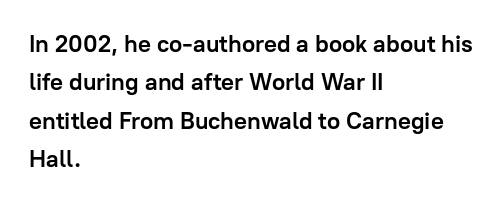
Check the space under the baseline: it is left empty. A classic flush-left, rag-right setting is used for this passage. These lines sit exactly where default settings would place them. Students, note that the glyphs here touch the page at normal intervals. The type sits square on the baseline with zero lean.
